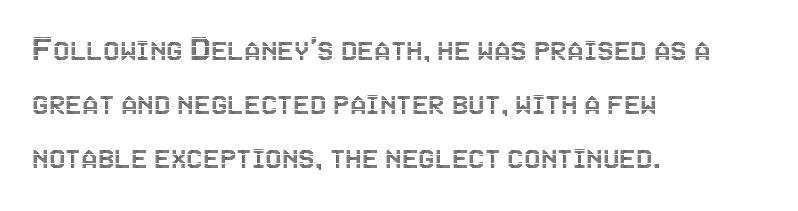
The rendering uses natural spacing where letterforms have individual widths. These lines sit exactly where default settings would place them. A clean baseline with only descenders dipping below it. Nobody touched the tracking dial on this one. Ascenders rise straight up at ninety degrees. In CSS terms this would be text-align: left.
